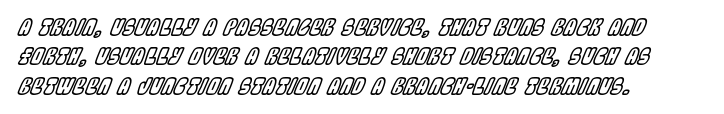
Q: Is the text italic (slanted)? A: Yes, it leans right by about 22 degrees.
Q: Is the text underlined? A: No.
Q: How is the paragraph aligned? A: Left-aligned.
Q: Is the spacing between letters normal or unusually wide? A: Normal.
Q: Is the spacing between lines tight, normal or loose? A: Normal.
